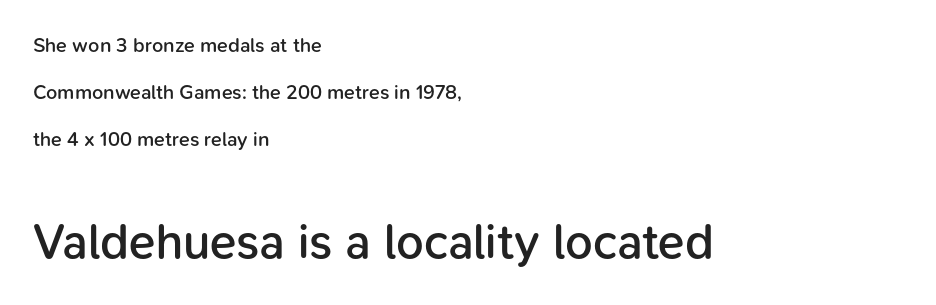
Glance below the letters and you will spot only blank space. The letters advance in unequal steps, a hallmark of proportional type. Teacher's note: observe the even left margin — that is flush-left alignment. Honestly, the rows look like they've been pulled way apart. Ordinary non-slanted type is in use. This rendering leaves character spacing at its baseline value.
